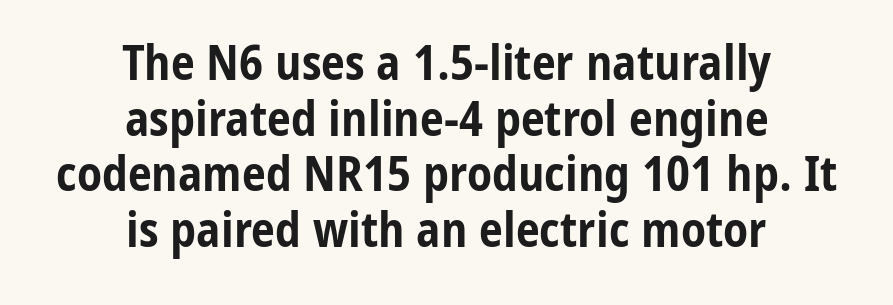
{"serif": "no", "italic": "no", "bold": "yes", "weight": "bold", "width": "condensed", "stroke_contrast": "low", "x_height": "medium", "monospaced": "no", "underline": "no", "align": "center", "line_spacing_ratio": 1.16, "letter_spacing": "normal", "letter_spacing_em": 0.0, "glyph_px": 48}
